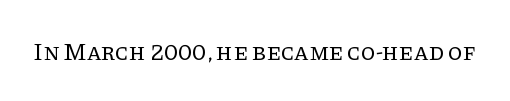
Q: Is the text bold? A: No.
Q: Is the text italic (slanted)? A: No, it is upright.
Q: Is the text underlined? A: No.
Q: Is the spacing between letters normal or unusually wide? A: Normal.
